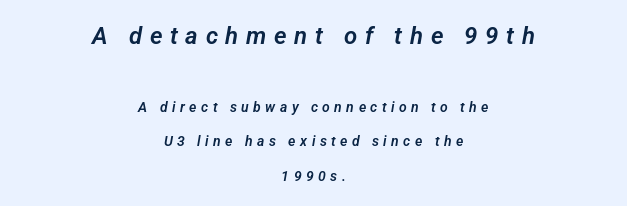
{"underline": "no", "align": "center", "line_spacing": "loose", "line_spacing_ratio": 2.45, "letter_spacing": "wide", "letter_spacing_em": 0.32, "larger_block": "first", "size_ratio": 1.71, "glyph_px": 24}
